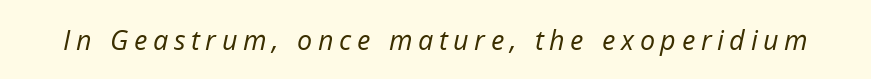
The image shows 27 px text type, italic (leaning right); set unusually wide letter spacing (+0.21 em), not underlined.
